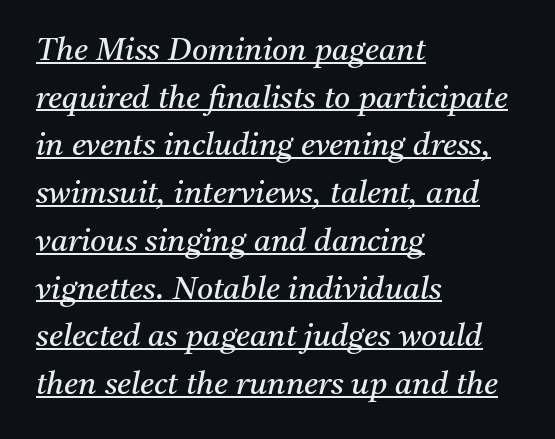
The image shows 31 px regular-weight serif type, italic (leaning right); set left-aligned, normal line spacing (1.54x), normal letter spacing, underlined; medium stroke contrast and a medium x-height.
